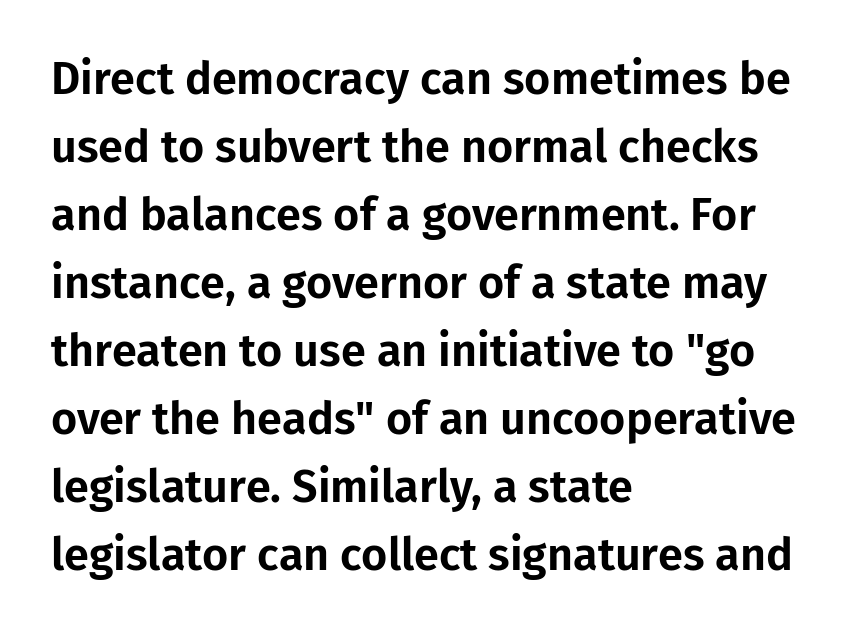
Q: Is the text italic (slanted)? A: No, it is upright.
Q: Is the typeface a serif or a sans-serif typeface? A: Sans-serif.
Q: Is the text underlined? A: No.
Q: How is the paragraph aligned? A: Left-aligned.
Q: Is the spacing between letters normal or unusually wide? A: Normal.
Q: Is the spacing between lines tight, normal or loose? A: Normal.
Q: Width (condensed, normal, or wide)? A: Normal.
Q: Stroke contrast? A: Low.
Q: x-height? A: Medium.
Q: Monospaced? A: No.
